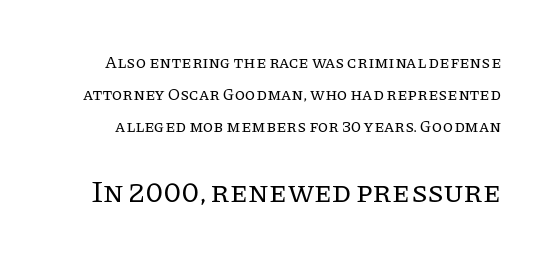
Proportional: the letters do not fall into vertical columns. Stroke mass is kept to a normal reading level or below. The designer went with a serif here, giving each stem small feet. The specimen omits any rule beneath the text block's lines. Small over large — that's the arrangement of the two blocks here.
